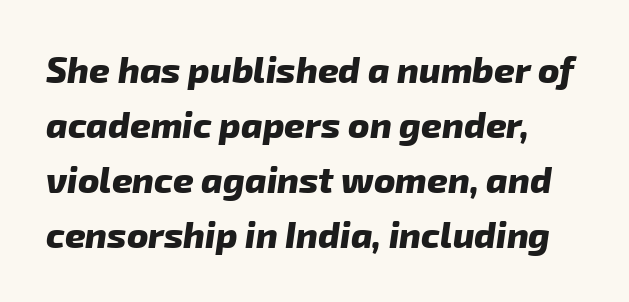
Varying glyph widths throughout — classic text-font behaviour. Interline gaps are of average width in this sample. The glyphs have the mass of a bold cut. A clean baseline with only descenders dipping below it.
